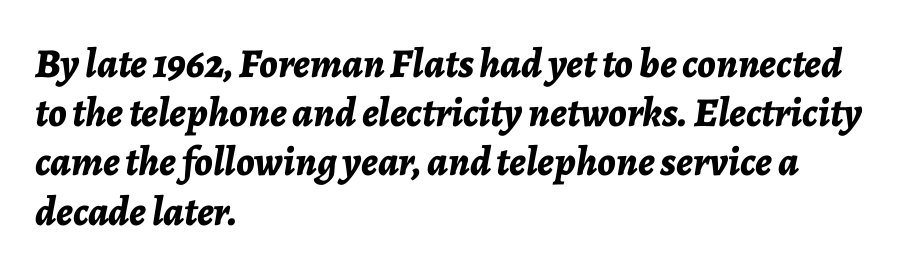
Q: Is the text bold? A: Yes.
Q: Is the text italic (slanted)? A: Yes, it leans right by about 7 degrees.
Q: Is the text underlined? A: No.
Q: How is the paragraph aligned? A: Left-aligned.
Q: Is the spacing between letters normal or unusually wide? A: Normal.
Q: Width (condensed, normal, or wide)? A: Normal.
Q: Stroke contrast? A: Low.
Q: x-height? A: Medium.
Q: Monospaced? A: No.
